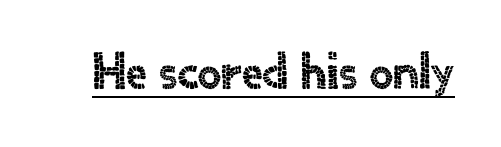
{"serif": "no", "italic": "no", "width": "normal", "x_height": "small", "monospaced": "no", "underline": "yes", "letter_spacing": "normal", "letter_spacing_em": 0.0, "glyph_px": 52}
